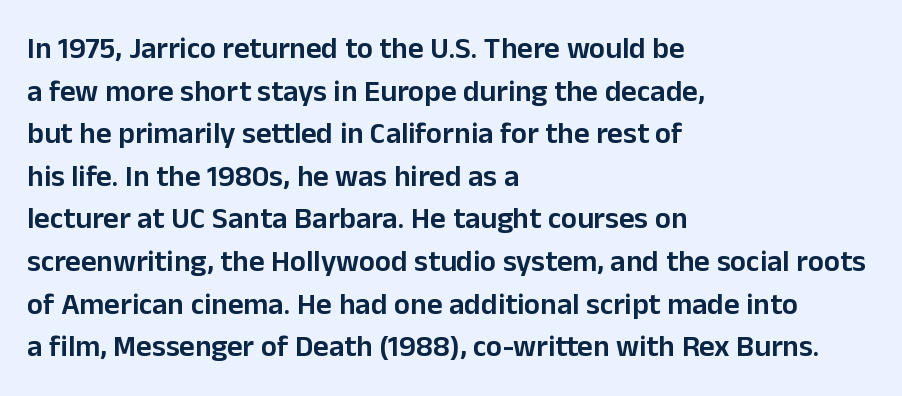
{"serif": "no", "italic": "no", "bold": "semi", "weight": "semibold", "width": "normal", "stroke_contrast": "low", "x_height": "medium", "monospaced": "no", "underline": "no", "align": "left", "line_spacing": "normal", "line_spacing_ratio": 1.42, "letter_spacing": "normal", "letter_spacing_em": 0.0, "glyph_px": 30}
